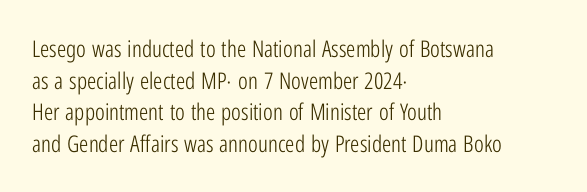
{"italic": "no", "bold": "no", "underline": "no", "align": "left", "line_spacing": "normal", "line_spacing_ratio": 1.38, "letter_spacing": "normal", "letter_spacing_em": 0.0, "glyph_px": 23}
